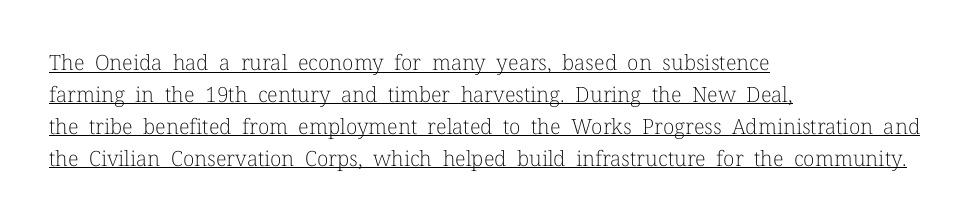
Each new line begins a customary step beneath the previous one. Weight: regular or lighter. The axis of the letterforms is exactly vertical. The text block is weighted toward the left margin, trailing off unevenly rightward. Does a line run under the words? Yes, clearly.
